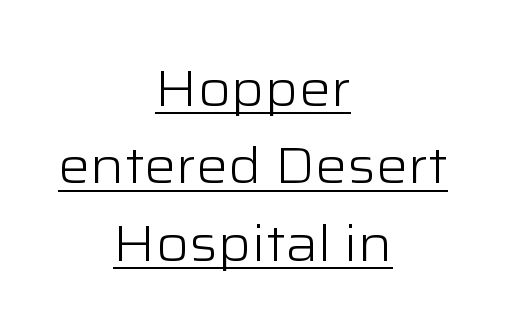
Nobody touched the tracking dial on this one. The letterforms sit at book weight or below. Quick note: underline on. The whitespace from short lines is split evenly between both sides.
